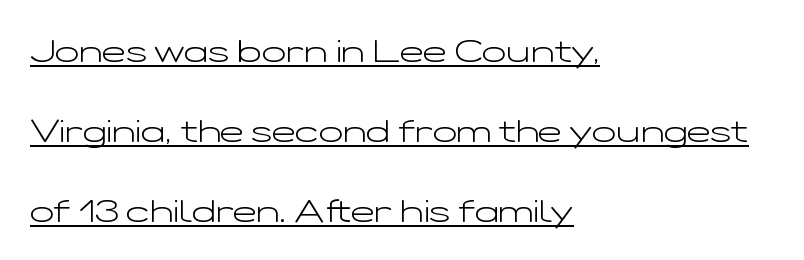
{"serif": "no", "italic": "no", "bold": "no", "weight": "light", "width": "wide", "stroke_contrast": "low", "x_height": "medium", "monospaced": "no", "underline": "yes", "align": "left", "line_spacing": "loose", "line_spacing_ratio": 2.5, "letter_spacing": "normal", "letter_spacing_em": 0.0, "glyph_px": 32}
